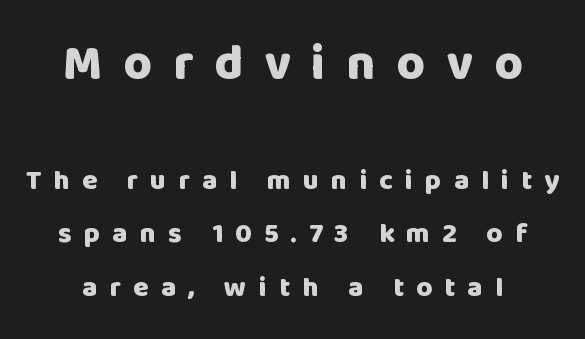
Strong, thick strokes mark this as bold type. Two sizes are in play, and the larger belongs to the first block. Letterform terminals end flat and unadorned throughout the passage. These lines are rendered in a variable-pitch font.
